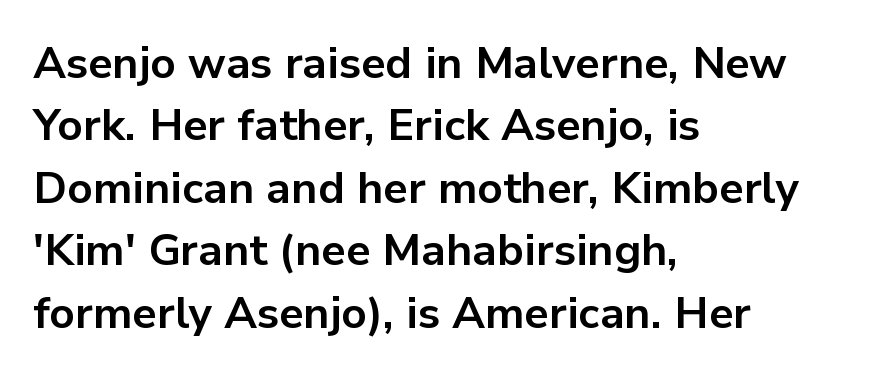
A typesetter would call this zero additional tracking. This sample has the flowing, uneven cadence of proportional lettering. The space directly below the letters is spotless. Is the type bold? Yes — the strokes are clearly thick and heavy.
